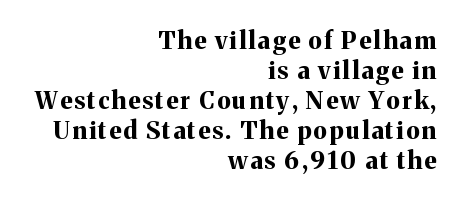
{"italic": "no", "bold": "yes", "underline": "no", "align": "right", "line_spacing": "normal", "line_spacing_ratio": 1.25, "glyph_px": 24}
